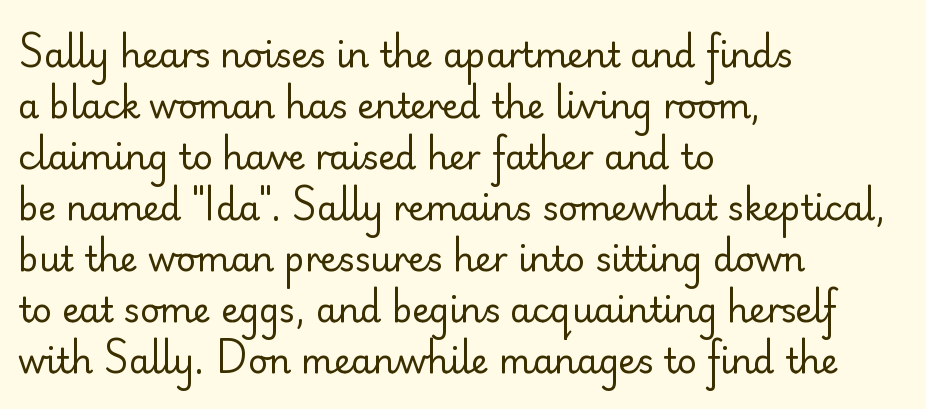
The image shows 34 px regular-weight sans-serif type, upright; set left-aligned, normal line spacing (1.5x), normal letter spacing, not underlined; low stroke contrast and a small x-height.
